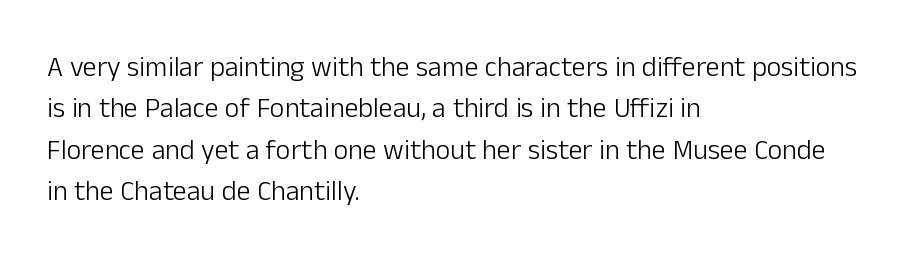
Q: Is the text bold? A: No.
Q: Is the text italic (slanted)? A: No, it is upright.
Q: Is the typeface a serif or a sans-serif typeface? A: Sans-serif.
Q: Is the text underlined? A: No.
Q: How is the paragraph aligned? A: Left-aligned.
Q: Is the spacing between letters normal or unusually wide? A: Normal.
Q: Is the spacing between lines tight, normal or loose? A: Normal.
Q: Width (condensed, normal, or wide)? A: Normal.
Q: Stroke contrast? A: Low.
Q: x-height? A: Medium.
Q: Monospaced? A: No.
